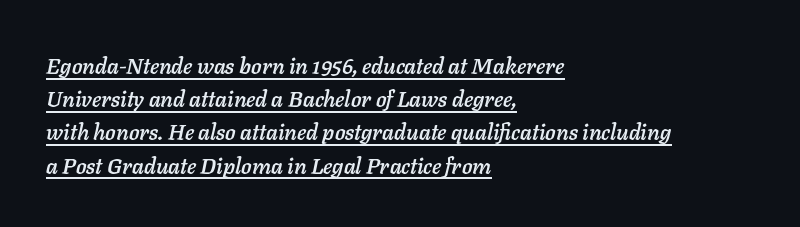
The lines are quadded left. Caption: standard tracking, unaltered. The lettering is marked with a stroke running underneath it. The lines sit at an ordinary, default distance from one another. Italic? Definitely — the glyphs are oblique.
